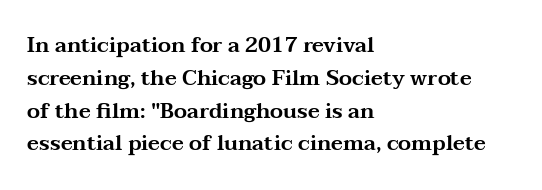
{"italic": "no", "underline": "no", "align": "left", "line_spacing": "normal", "line_spacing_ratio": 1.56, "letter_spacing": "normal", "letter_spacing_em": 0.0, "glyph_px": 21}
